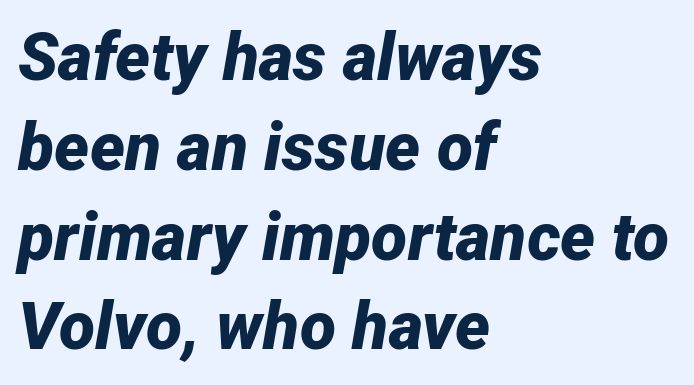
The passage shown is typed in a proportional face where columns would drift. Short and long lines alike share a common starting point at left. Every letter is thick-stroked: bold, no question. Rendered with sloped, italic letterforms. Reading down the column, the eye jumps a familiar distance to each next line.
